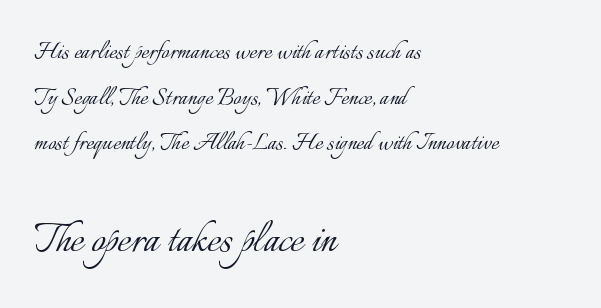
The image shows 50 px light type; set left-aligned, normal line spacing (1.57x), normal letter spacing, not underlined; the second (bottom) block is 1.72x larger; low stroke contrast and a small x-height.
